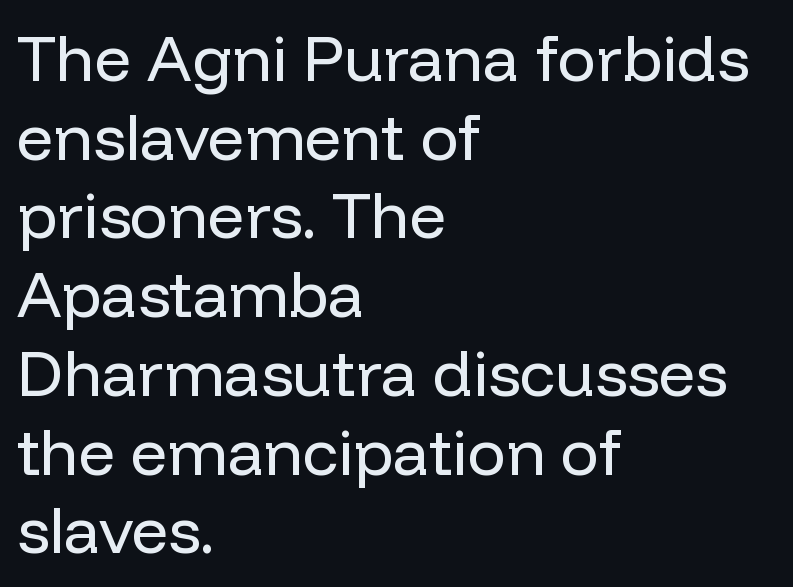
The image shows 64 px regular-weight sans-serif type, upright; set left-aligned, line spacing 1.23x, normal letter spacing, not underlined; low stroke contrast and a medium x-height.
